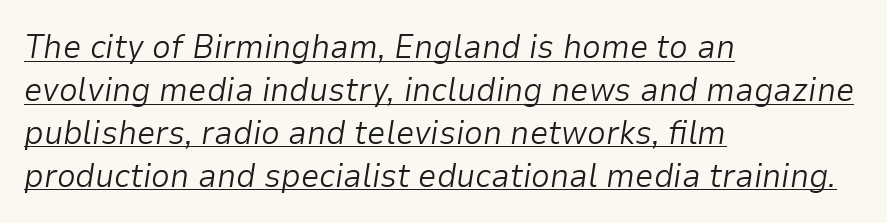
Stems here are at most as thick as an everyday book face. The compositor pushed each line to the left boundary. Glyph-to-glyph distance matches everyday printed text. The lettering is marked with a stroke running underneath it. The lettering tilts uniformly, giving the passage an italic look. Is this a fixed-width face? No — the glyphs have proportional, varying widths.
